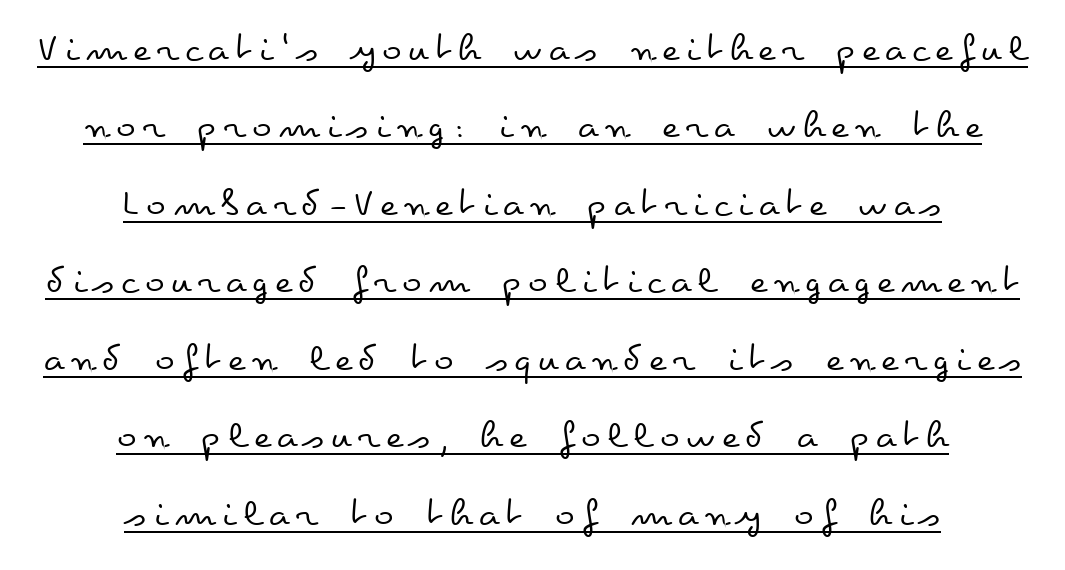
Q: Is the text bold? A: No.
Q: Is the text italic (slanted)? A: No, it is upright.
Q: Is the text underlined? A: Yes.
Q: How is the paragraph aligned? A: Centered.
Q: Width (condensed, normal, or wide)? A: Wide.
Q: Stroke contrast? A: Low.
Q: x-height? A: Small.
Q: Monospaced? A: No.
